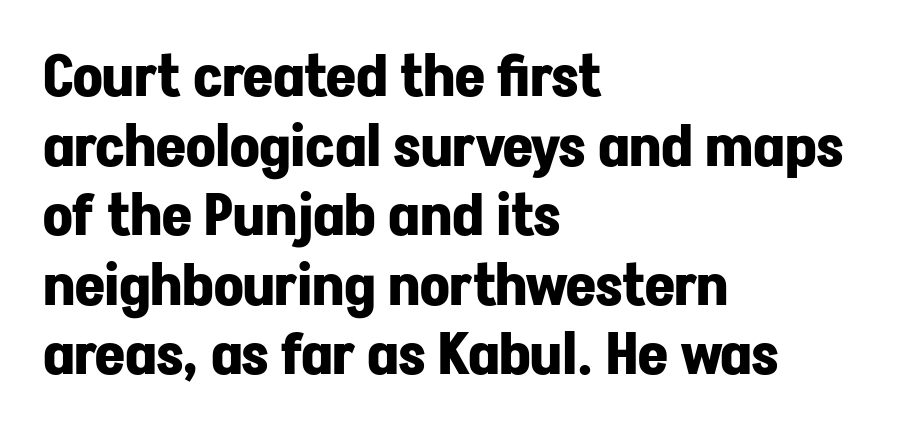
Q: Is the text bold? A: Yes.
Q: Is the text italic (slanted)? A: No, it is upright.
Q: Is the typeface a serif or a sans-serif typeface? A: Sans-serif.
Q: Is the text underlined? A: No.
Q: How is the paragraph aligned? A: Left-aligned.
Q: Is the spacing between letters normal or unusually wide? A: Normal.
Q: Width (condensed, normal, or wide)? A: Normal.
Q: Stroke contrast? A: Low.
Q: x-height? A: Medium.
Q: Monospaced? A: No.
